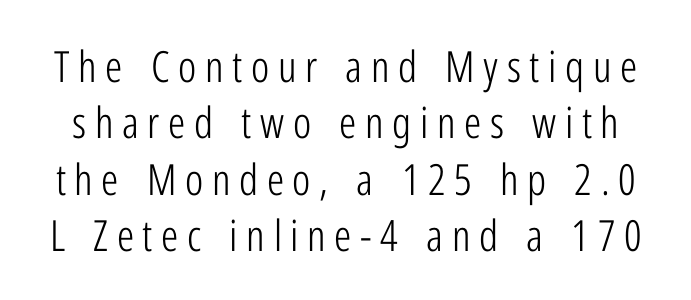
The space directly below the letters is spotless. The face used here is rendered with a markedly widened letterfit. Think of a printed novel: that variable character pitch is what you see here. Rows of type keep a routine distance in the vertical direction. Regarding serifs, this sample does without them.
